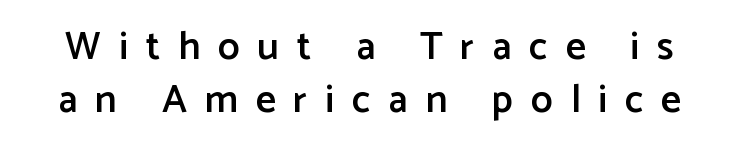
The image shows 39 px semibold sans-serif type, upright; set normal line spacing (1.35x), unusually wide letter spacing (+0.46 em), not underlined; low stroke contrast and a medium x-height.
